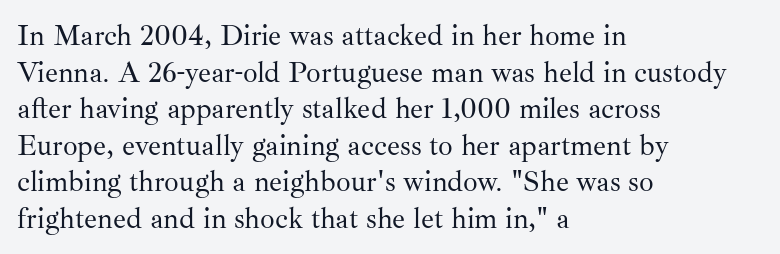
Q: Is the text bold? A: No.
Q: Is the text italic (slanted)? A: No, it is upright.
Q: Is the typeface a serif or a sans-serif typeface? A: Serif.
Q: Is the text underlined? A: No.
Q: How is the paragraph aligned? A: Left-aligned.
Q: Is the spacing between letters normal or unusually wide? A: Normal.
Q: Is the spacing between lines tight, normal or loose? A: Normal.
Q: Width (condensed, normal, or wide)? A: Normal.
Q: Stroke contrast? A: Medium.
Q: x-height? A: Small.
Q: Monospaced? A: No.
